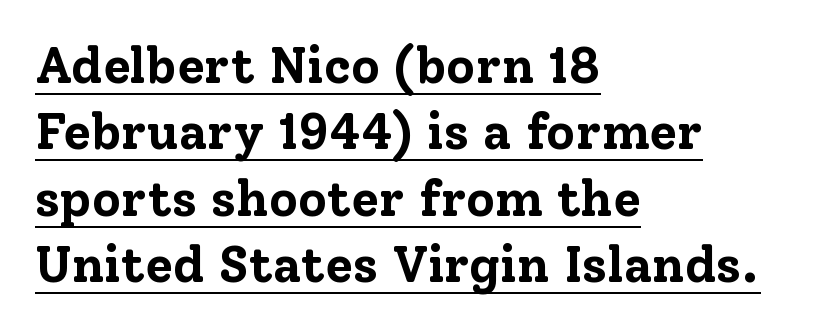
{"serif": "yes", "italic": "no", "bold": "yes", "weight": "bold", "width": "normal", "stroke_contrast": "low", "x_height": "medium", "monospaced": "no", "underline": "yes", "align": "left", "line_spacing": "normal", "line_spacing_ratio": 1.33, "letter_spacing": "normal", "letter_spacing_em": 0.0, "glyph_px": 50}
